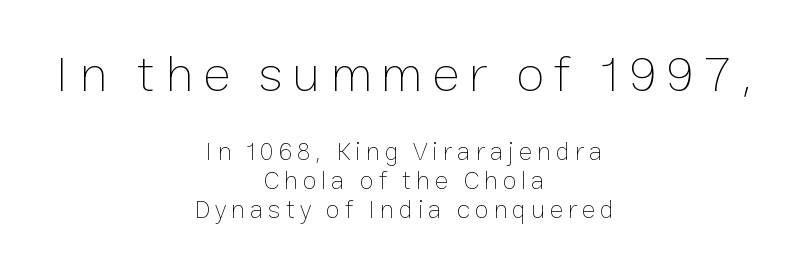
The image shows 52 px thin type, upright; set centered, tight line spacing (1.11x), not underlined; the first (top) block is 2.0x larger; low stroke contrast and a medium x-height.
